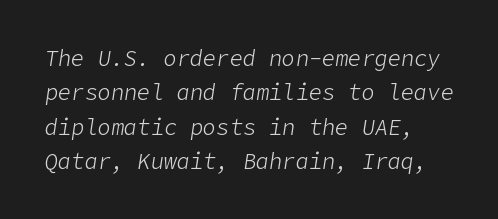
{"italic": "yes", "lean": "right", "slant_degrees": 9, "bold": "no", "underline": "no", "line_spacing": "normal", "line_spacing_ratio": 1.56, "letter_spacing": "normal", "letter_spacing_em": 0.0, "glyph_px": 22}
